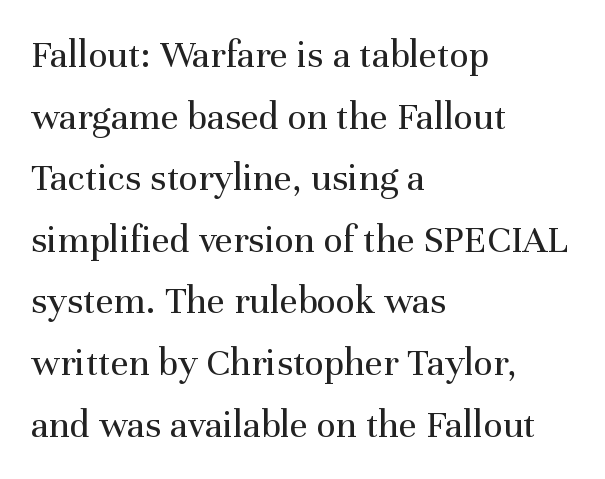
The space between consecutive lines is moderate. Weight: not bold — regular or lighter. Typographically, this falls in the serif category. Think of a printed novel: that variable character pitch is what you see here. Visually the block forms a straight wall on the left and a jagged coastline on the right.
